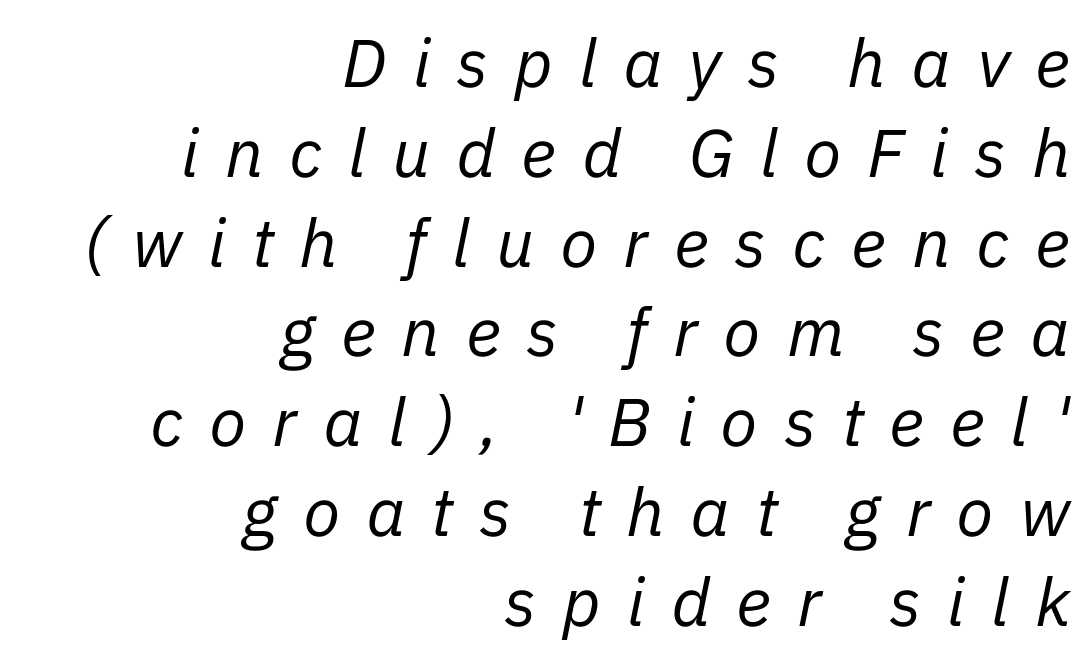
The image shows 68 px regular-weight type, italic (leaning right); set right-aligned, normal line spacing (1.32x), unusually wide letter spacing (+0.38 em), not underlined; low stroke contrast and a medium x-height.
